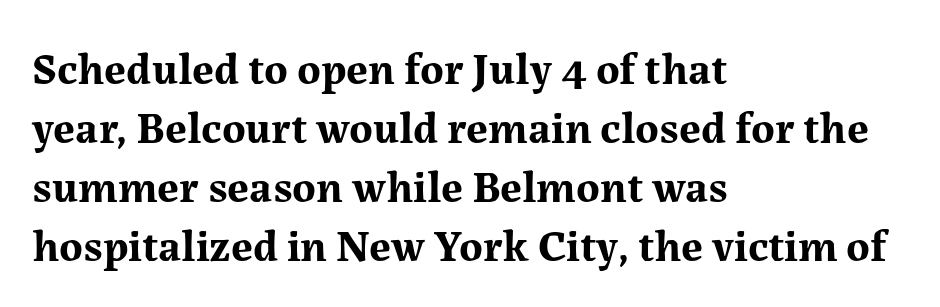
Q: Is the text bold? A: Yes.
Q: Is the text italic (slanted)? A: No, it is upright.
Q: Is the typeface a serif or a sans-serif typeface? A: Serif.
Q: Is the text underlined? A: No.
Q: How is the paragraph aligned? A: Left-aligned.
Q: Is the spacing between letters normal or unusually wide? A: Normal.
Q: Is the spacing between lines tight, normal or loose? A: Normal.
Q: Width (condensed, normal, or wide)? A: Normal.
Q: Stroke contrast? A: Medium.
Q: x-height? A: Medium.
Q: Monospaced? A: No.
